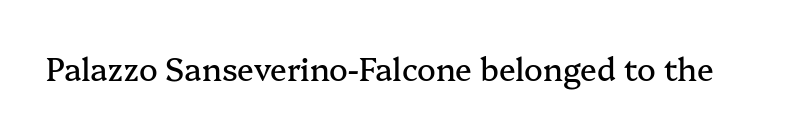
Q: Is the text italic (slanted)? A: No, it is upright.
Q: Is the typeface a serif or a sans-serif typeface? A: Serif.
Q: Is the text underlined? A: No.
Q: Is the spacing between letters normal or unusually wide? A: Normal.
Q: Width (condensed, normal, or wide)? A: Normal.
Q: Stroke contrast? A: Medium.
Q: x-height? A: Medium.
Q: Monospaced? A: No.
